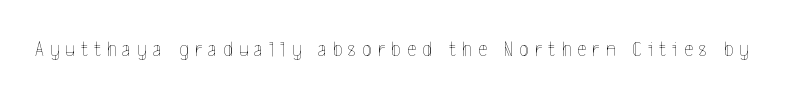
Q: Is the text bold? A: No.
Q: Is the text italic (slanted)? A: No, it is upright.
Q: Is the text underlined? A: No.
Q: Is the spacing between letters normal or unusually wide? A: Unusually wide.
